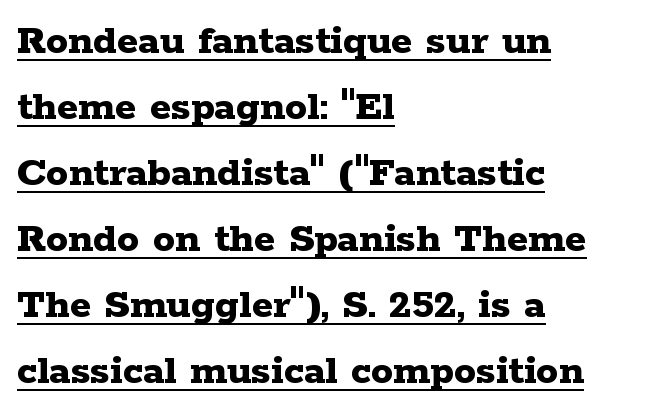
{"serif": "yes", "italic": "no", "bold": "yes", "weight": "bold", "width": "wide", "stroke_contrast": "low", "x_height": "medium", "monospaced": "no", "underline": "yes", "align": "left", "line_spacing": "normal", "line_spacing_ratio": 1.5, "letter_spacing": "normal", "letter_spacing_em": 0.0, "glyph_px": 44}
